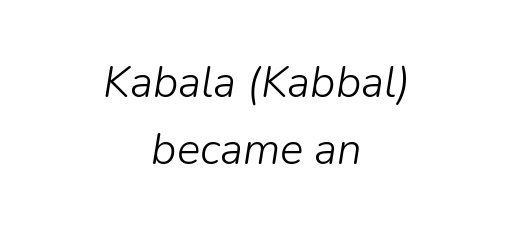
The image shows 44 px light type, italic (leaning right); set centered, normal line spacing (1.53x), normal letter spacing, not underlined; low stroke contrast and a medium x-height.
